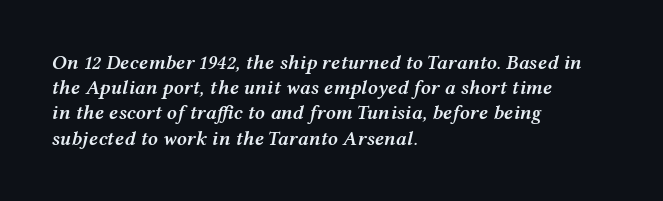
{"italic": "yes", "lean": "right", "slant_degrees": 12, "bold": "semi", "underline": "no", "align": "left", "line_spacing": "normal", "line_spacing_ratio": 1.26, "letter_spacing": "normal", "letter_spacing_em": 0.0, "glyph_px": 20}
